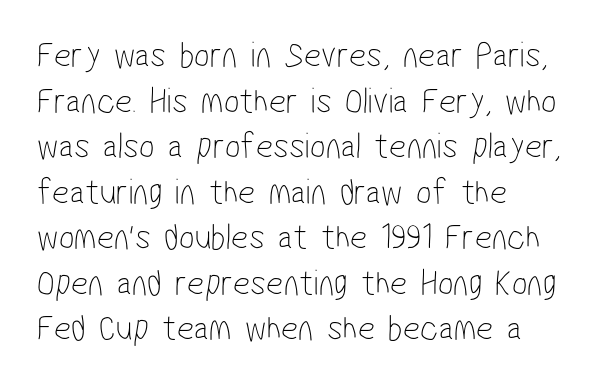
You can tell from the bare stems that sans-serif type was used. Character widths vary here, with narrow letters taking less room than wide ones. Summary of weight: not heavy and not bold. The space beneath each line is pristine and unruled.
